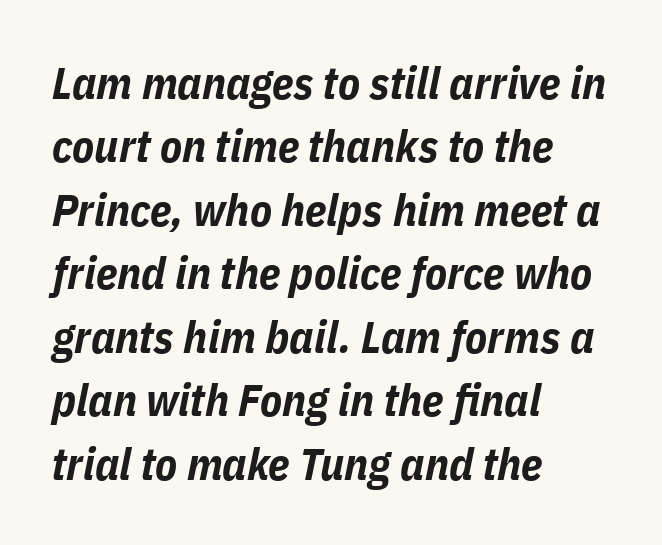
The image shows 45 px bold, condensed type, italic (leaning right); set left-aligned, normal line spacing (1.41x), normal letter spacing, not underlined; low stroke contrast and a medium x-height.
